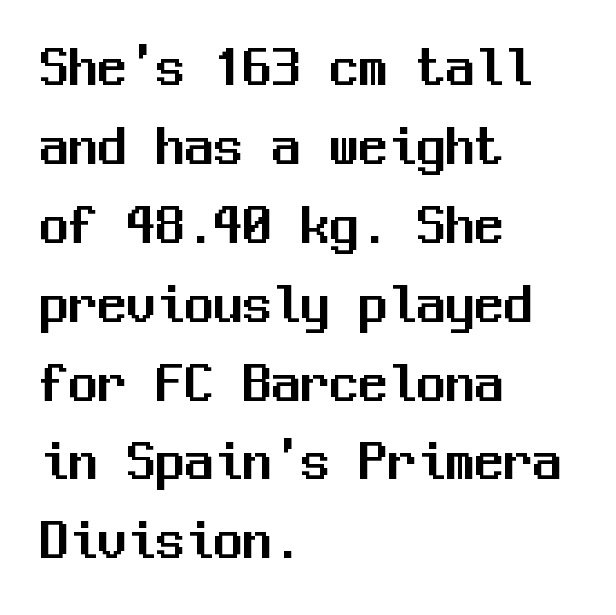
{"serif": "no", "italic": "no", "width": "normal", "stroke_contrast": "medium", "x_height": "medium", "monospaced": "yes", "underline": "no", "align": "left", "line_spacing": "normal", "line_spacing_ratio": 1.36, "letter_spacing": "normal", "letter_spacing_em": 0.0, "glyph_px": 58}
